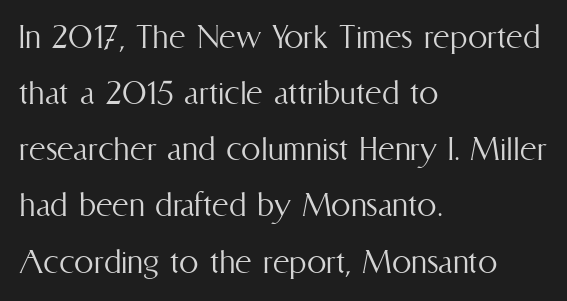
The image shows 39 px light, condensed type, upright; set left-aligned, normal line spacing (1.44x), normal letter spacing, not underlined; medium stroke contrast and a medium x-height.
